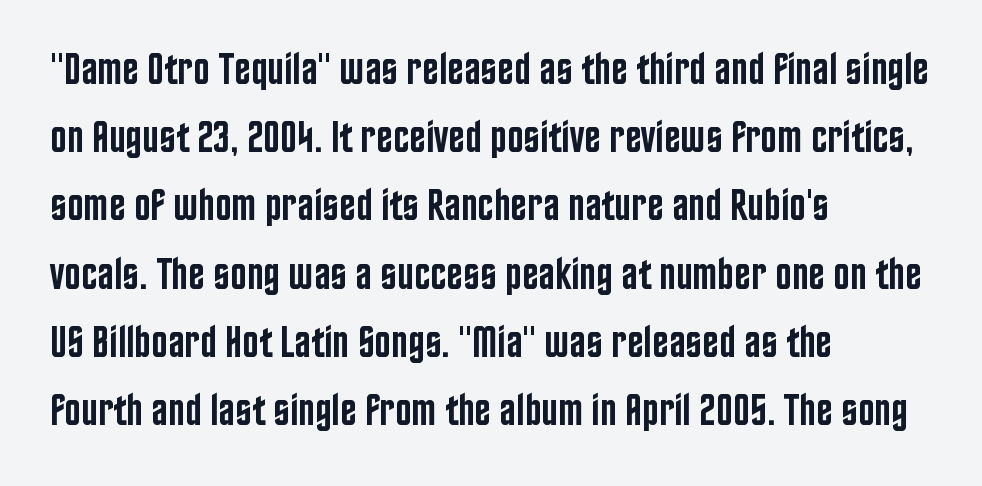
Q: Is the text bold? A: Semi-bold.
Q: Is the text italic (slanted)? A: No, it is upright.
Q: Is the typeface a serif or a sans-serif typeface? A: Sans-serif.
Q: Is the text underlined? A: No.
Q: How is the paragraph aligned? A: Left-aligned.
Q: Is the spacing between letters normal or unusually wide? A: Normal.
Q: Is the spacing between lines tight, normal or loose? A: Normal.
Q: Width (condensed, normal, or wide)? A: Condensed.
Q: Stroke contrast? A: Low.
Q: x-height? A: Large.
Q: Monospaced? A: No.
